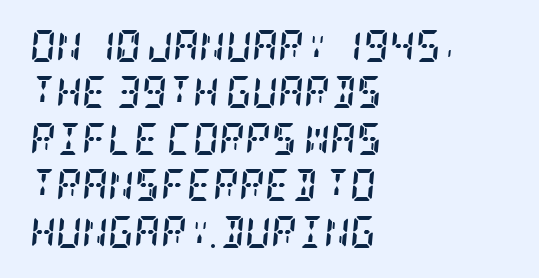
{"serif": "yes", "italic": "yes", "lean": "right", "slant_degrees": 5, "bold": "yes", "weight": "semibold", "width": "condensed", "stroke_contrast": "low", "x_height": "large", "underline": "no", "align": "left", "line_spacing": "normal", "line_spacing_ratio": 1.45, "letter_spacing": "normal", "letter_spacing_em": 0.0, "glyph_px": 32}
